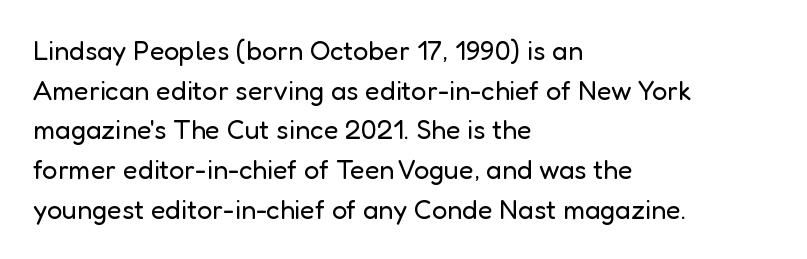
{"italic": "no", "bold": "no", "underline": "no", "align": "left", "line_spacing": "normal", "line_spacing_ratio": 1.47, "letter_spacing": "normal", "letter_spacing_em": 0.0, "glyph_px": 27}
